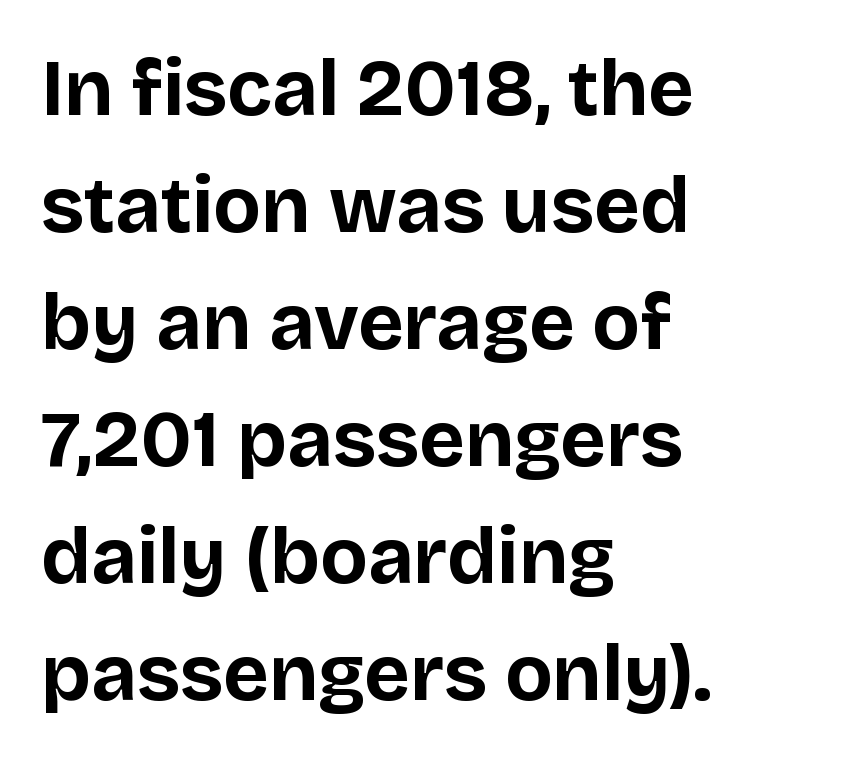
The image shows 79 px bold sans-serif type, upright; set left-aligned, normal line spacing (1.48x), normal letter spacing, not underlined; low stroke contrast and a large x-height.
